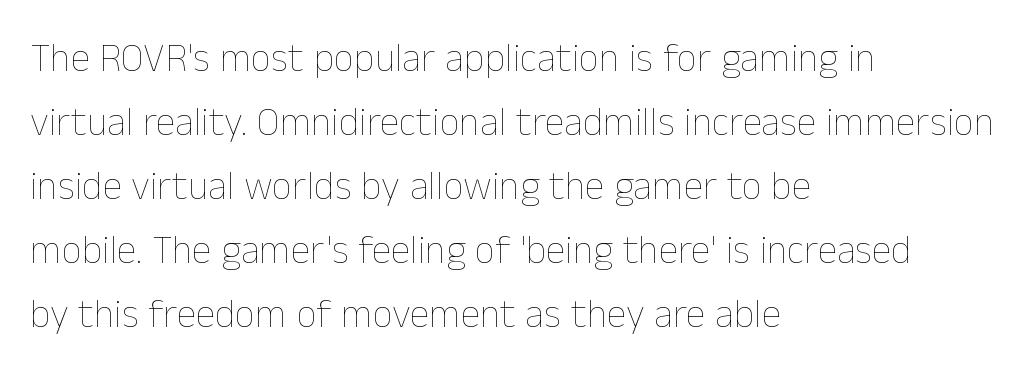
Every stem runs plumb, perpendicular to the baseline. A typesetter would call this proportional, since set widths differ per character. Line starts are locked; line ends wander. Is this a heavy cut? Hardly; it is regular or lighter.
